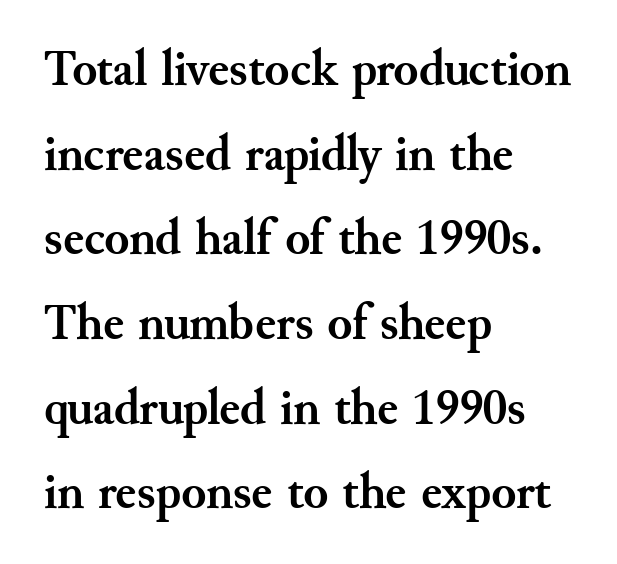
The image shows 51 px semibold serif type, upright; set left-aligned, normal line spacing (1.66x), normal letter spacing, not underlined; medium stroke contrast and a small x-height.
